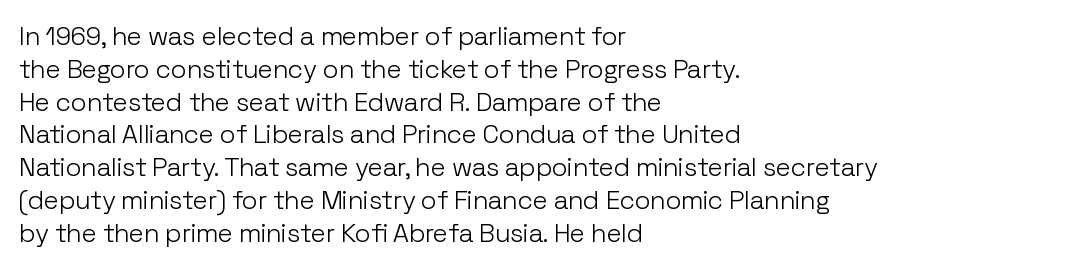
The image shows 26 px text type, upright; set left-aligned, normal line spacing (1.26x), normal letter spacing, not underlined.
